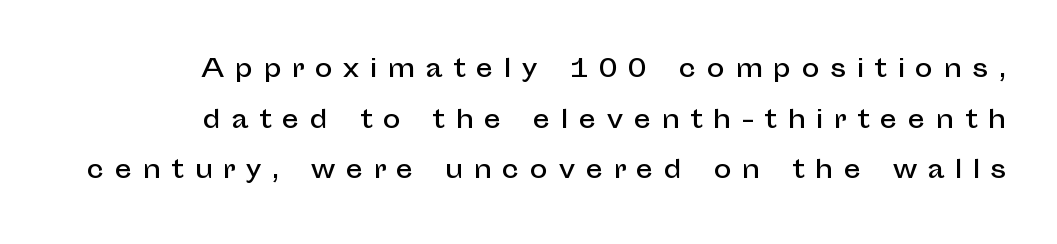
Q: Is the text italic (slanted)? A: No, it is upright.
Q: Is the text underlined? A: No.
Q: How is the paragraph aligned? A: Right-aligned.
Q: Is the spacing between letters normal or unusually wide? A: Unusually wide.
Q: Is the spacing between lines tight, normal or loose? A: Loose.
